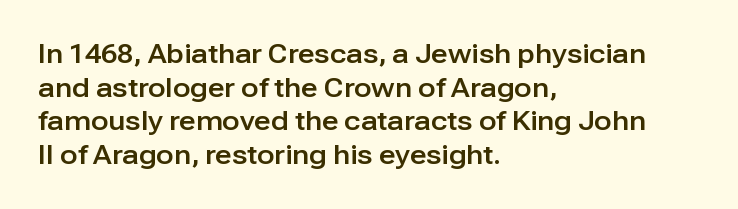
{"italic": "no", "underline": "no", "align": "left", "line_spacing": "normal", "line_spacing_ratio": 1.29, "letter_spacing": "normal", "letter_spacing_em": 0.0, "glyph_px": 26}
